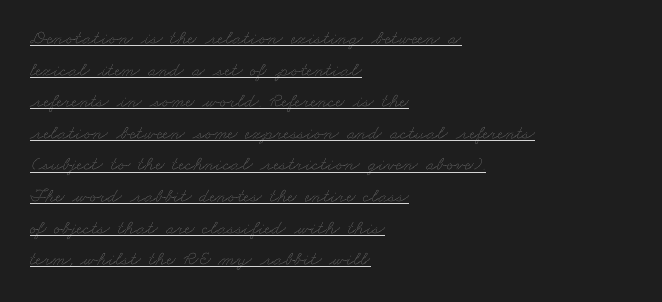
The image shows 20 px text type; set left-aligned, normal line spacing (1.58x), normal letter spacing, underlined.
